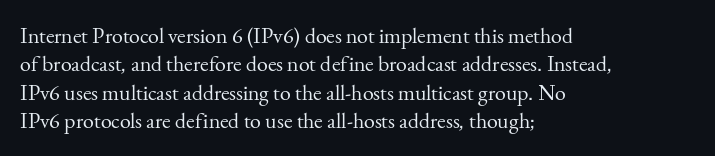
The image shows 22 px text type, upright; set left-aligned, normal line spacing (1.29x), normal letter spacing, not underlined.
